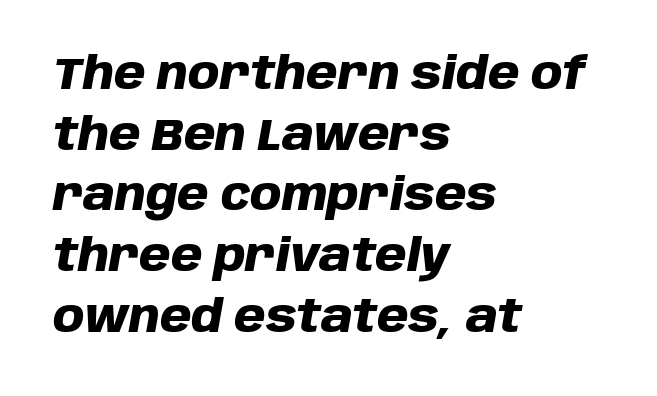
Q: Is the text bold? A: Yes.
Q: Is the text italic (slanted)? A: Yes, it leans right by about 10 degrees.
Q: Is the text underlined? A: No.
Q: How is the paragraph aligned? A: Left-aligned.
Q: Is the spacing between letters normal or unusually wide? A: Normal.
Q: Is the spacing between lines tight, normal or loose? A: Normal.
Q: Width (condensed, normal, or wide)? A: Normal.
Q: Stroke contrast? A: Low.
Q: x-height? A: Large.
Q: Monospaced? A: No.
